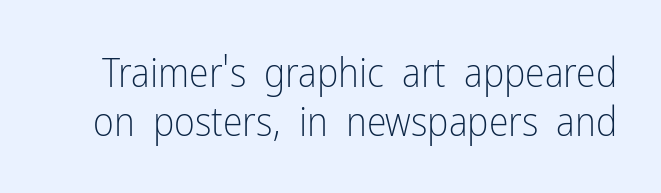
Q: Is the text bold? A: No.
Q: Is the text italic (slanted)? A: No, it is upright.
Q: Is the typeface a serif or a sans-serif typeface? A: Sans-serif.
Q: Is the text underlined? A: No.
Q: Is the spacing between letters normal or unusually wide? A: Normal.
Q: Width (condensed, normal, or wide)? A: Condensed.
Q: Stroke contrast? A: Low.
Q: x-height? A: Medium.
Q: Monospaced? A: No.
